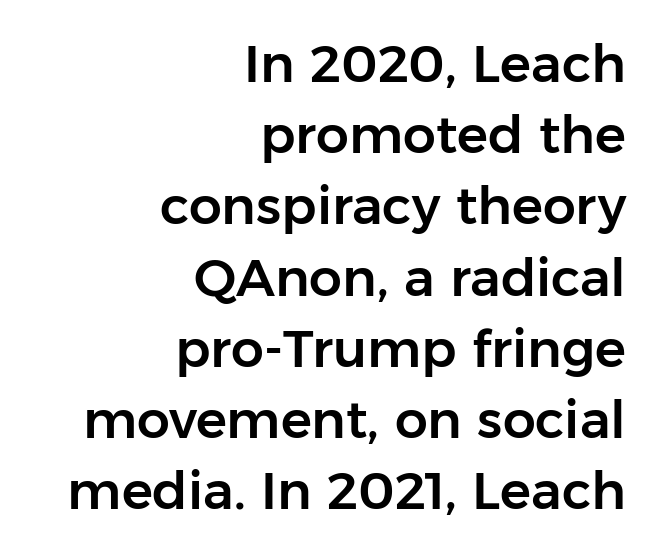
Note: no serifs on the glyphs. Students, observe: this is what conventionally led text looks like. Descender tails drop into unmarked territory. Proportional: the letters do not fall into vertical columns. Notice how the stems are strictly vertical — no italics here.
